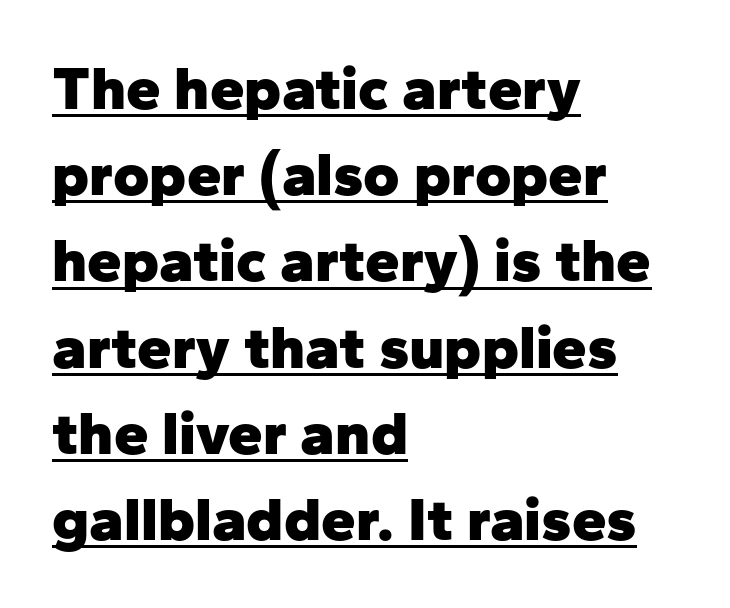
Q: Is the text bold? A: Yes.
Q: Is the text italic (slanted)? A: No, it is upright.
Q: Is the typeface a serif or a sans-serif typeface? A: Sans-serif.
Q: Is the text underlined? A: Yes.
Q: How is the paragraph aligned? A: Left-aligned.
Q: Is the spacing between letters normal or unusually wide? A: Normal.
Q: Is the spacing between lines tight, normal or loose? A: Normal.
Q: Width (condensed, normal, or wide)? A: Normal.
Q: Stroke contrast? A: Low.
Q: x-height? A: Medium.
Q: Monospaced? A: No.
